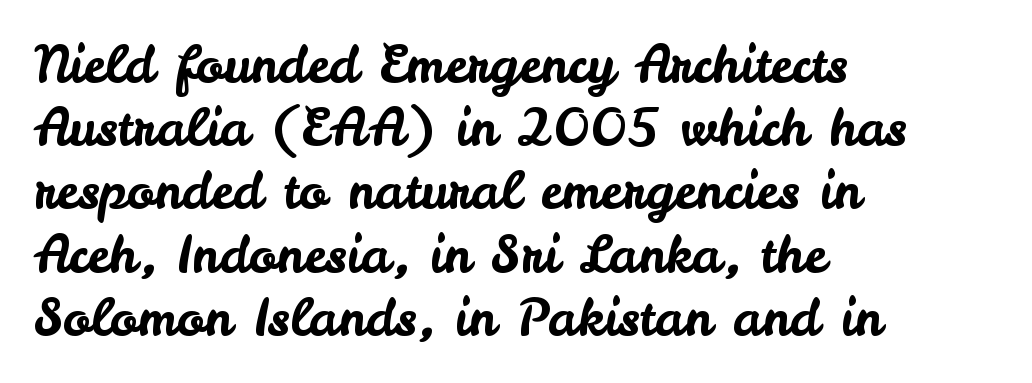
{"serif": "no", "width": "normal", "stroke_contrast": "low", "x_height": "small", "monospaced": "no", "underline": "no", "align": "left", "line_spacing_ratio": 1.24, "letter_spacing": "normal", "letter_spacing_em": 0.0, "glyph_px": 51}
